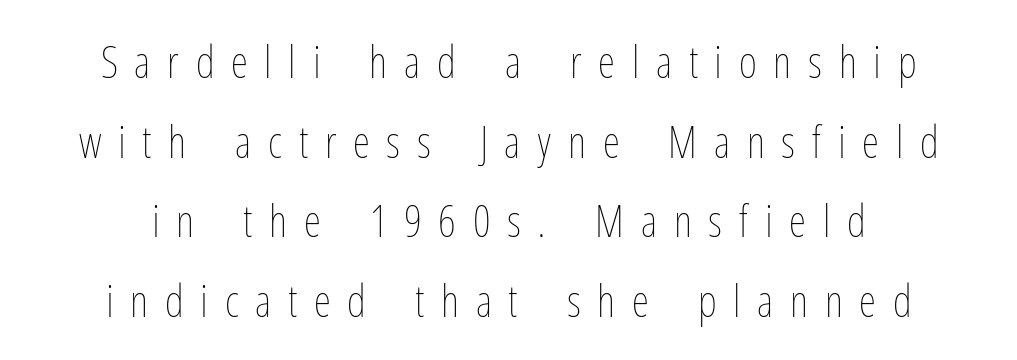
Compared with a flush-left layout, this one balances lines on the center instead. Words appear elongated and porous because spacing is wide. Do the characters align in a grid? No, the font is proportional. Words float on clear page, feet unadorned.
